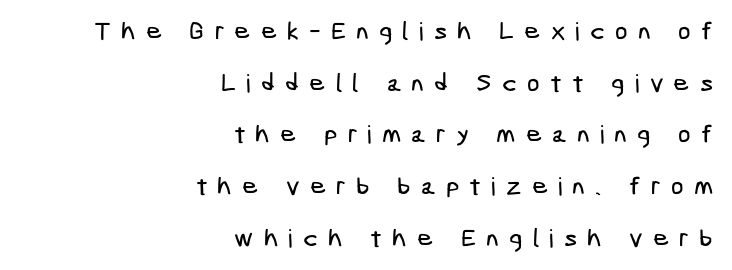
The image shows 25 px text type; set right-aligned, loose line spacing (2.07x), unusually wide letter spacing (+0.4 em), not underlined.
